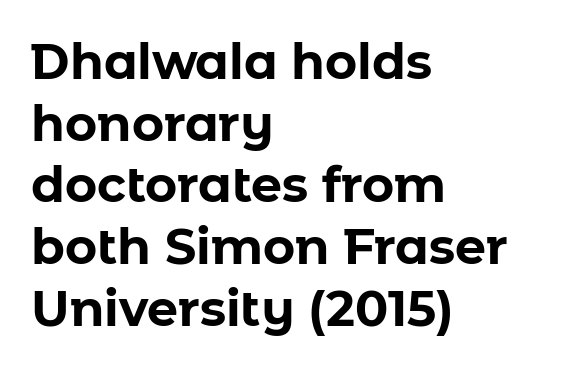
The image shows 49 px bold sans-serif type, upright; set left-aligned, normal line spacing (1.26x), normal letter spacing, not underlined; low stroke contrast and a medium x-height.
